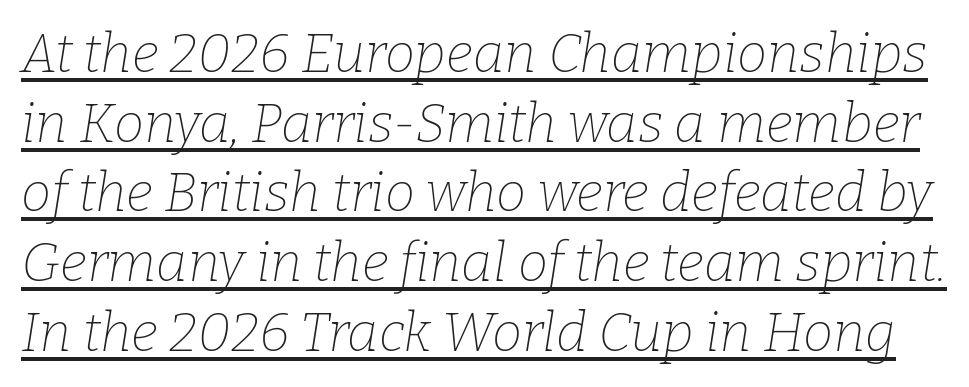
Reading down the column, the eye jumps a familiar distance to each next line. Heaviness? Minimal to ordinary, like unemphasized prose. Each letter keeps its own natural width here, so spacing adapts to shape. In terms of letterspacing, this is plain default setting. A typesetter would mark this as italic.
